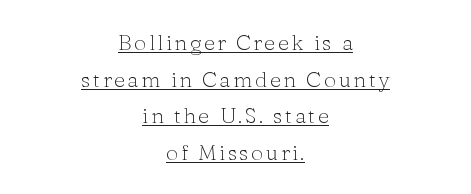
Counters stay open thanks to moderate or lighter strokes. Horizontally, the lines are justified to the midpoint only. This is roman type, the default non-slanted kind. The typesetter has applied underlining to the passage shown. In terms of leading, this rendering sits right in the middle.
